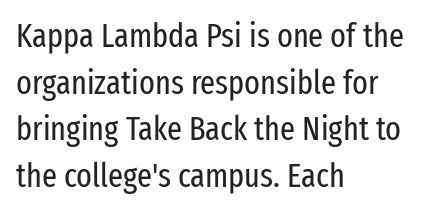
{"serif": "no", "italic": "no", "bold": "no", "weight": "regular", "width": "condensed", "stroke_contrast": "low", "x_height": "medium", "monospaced": "no", "underline": "no", "align": "left", "line_spacing": "normal", "line_spacing_ratio": 1.41, "letter_spacing": "normal", "letter_spacing_em": 0.0, "glyph_px": 33}
